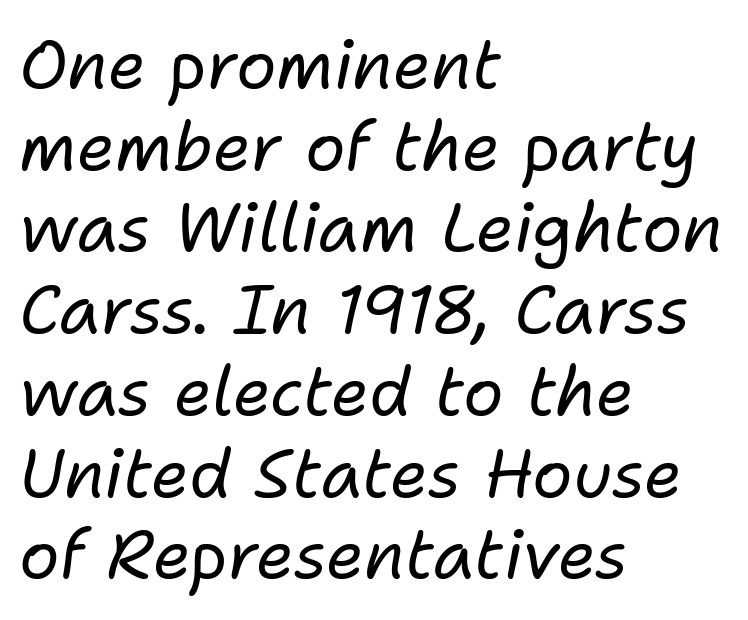
How are the letters spaced? Ordinarily, with no added tracking. Is this a fixed-width face? No — the glyphs have proportional, varying widths. Horizontal alignment here is leftward, the default for most running prose. The gap between lines stays unmarked.
